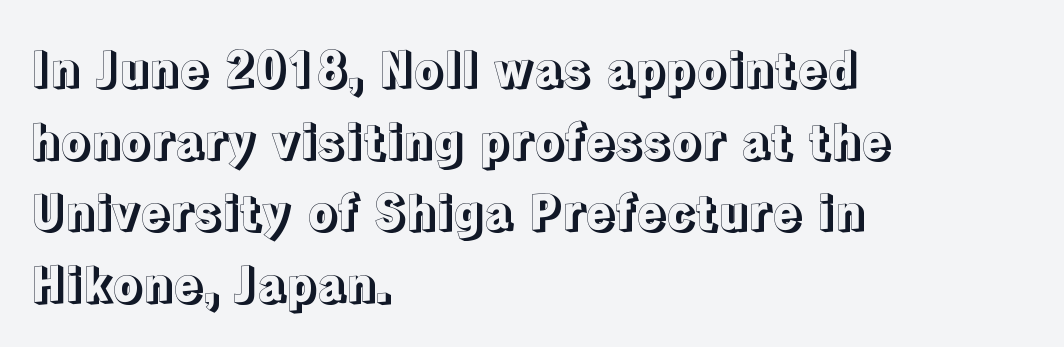
Successive baselines arrive at the customary interval. The horizontal fit of the characters is conventional and even. The specimen reads as upright at a glance. The glyphs are unaccompanied by any horizontal stroke below them.
